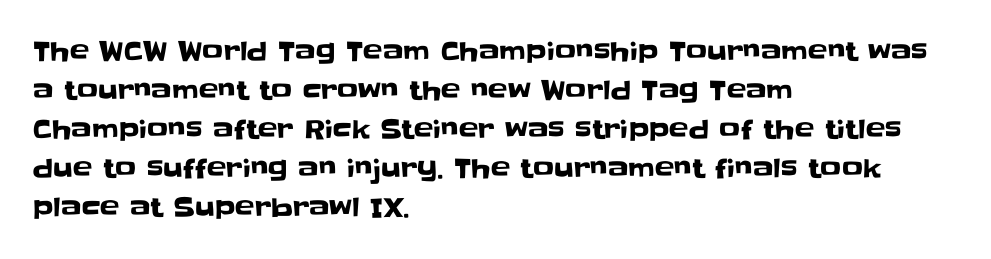
The compositor pushed each line to the left boundary. Every stem runs plumb, perpendicular to the baseline. This sample keeps an unexceptional amount of space between lines. Here the glyphs are tracked normally, forming tight word shapes. Descender tails drop into unmarked territory.
